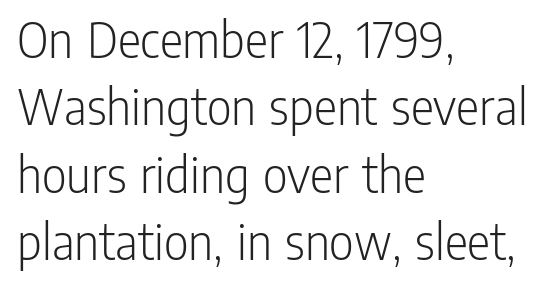
The image shows 54 px light, condensed sans-serif type, upright; set left-aligned, normal line spacing (1.25x), normal letter spacing, not underlined; low stroke contrast and a medium x-height.
